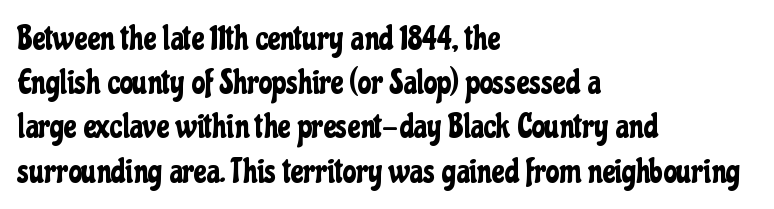
Q: Is the text italic (slanted)? A: No, it is upright.
Q: Is the typeface a serif or a sans-serif typeface? A: Sans-serif.
Q: Is the text underlined? A: No.
Q: How is the paragraph aligned? A: Left-aligned.
Q: Is the spacing between letters normal or unusually wide? A: Normal.
Q: Is the spacing between lines tight, normal or loose? A: Normal.
Q: Width (condensed, normal, or wide)? A: Condensed.
Q: Stroke contrast? A: Low.
Q: x-height? A: Medium.
Q: Monospaced? A: No.
